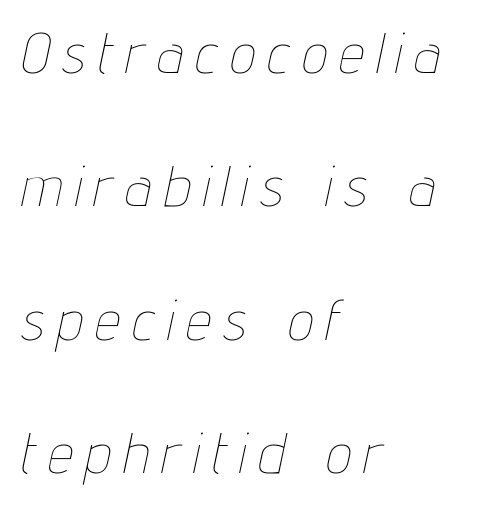
The image shows 56 px thin, condensed type, italic (leaning right); set left-aligned, loose line spacing (2.38x), unusually wide letter spacing (+0.24 em), not underlined; low stroke contrast and a medium x-height.
